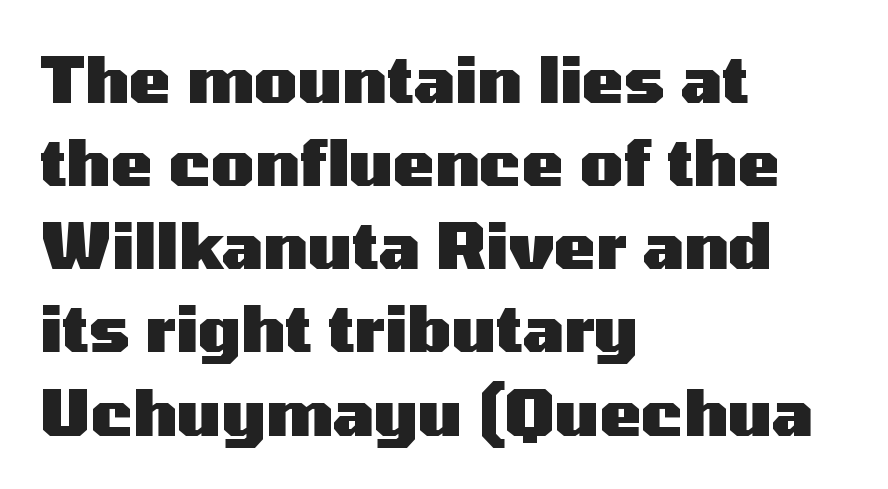
The image shows 63 px heavy, wide sans-serif type, upright; set left-aligned, normal line spacing (1.32x), normal letter spacing, not underlined; medium stroke contrast and a medium x-height.
